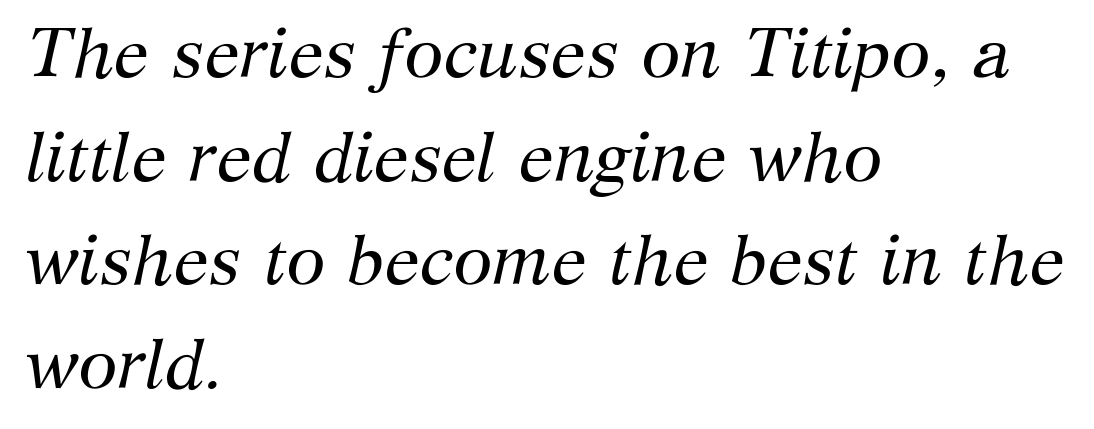
The letterforms sit shoulder to shoulder at normal distance. What's the leading like? Ordinary, nothing unusual. Letterform terminals end in serifs throughout the passage. The face used here is proportionally spaced, like ordinary book or web type. Check under the words: just untouched page. Looking at the ascenders, they clearly lean.
